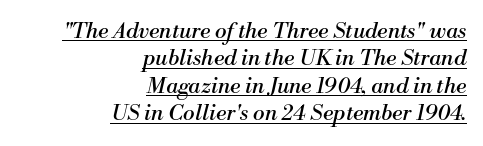
These characters rest on top of a visible drawn line. The letterforms sit shoulder to shoulder at normal distance. Line spacing here is normal. One-word summary of the alignment: right. The specimen reads as italic at a glance. Heaviness? Minimal to ordinary, like unemphasized prose.
